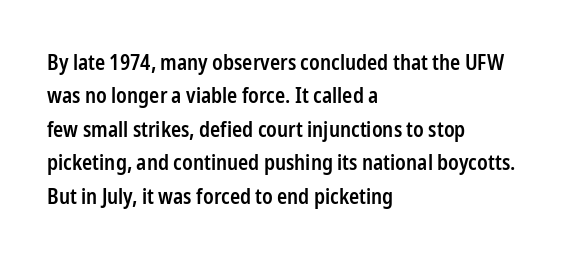
The image shows 21 px text type, upright; set left-aligned, normal line spacing (1.59x), normal letter spacing, not underlined.
